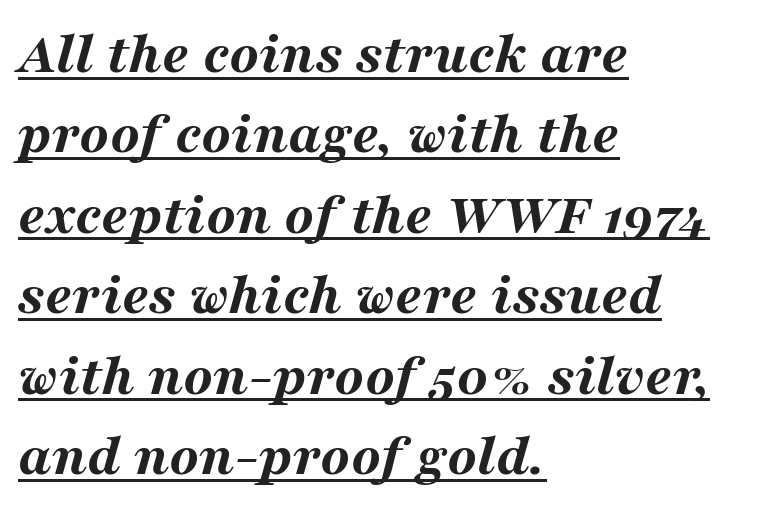
The image shows 60 px bold, wide type, italic (leaning right); set left-aligned, normal line spacing (1.34x), normal letter spacing, underlined; medium stroke contrast and a medium x-height.
